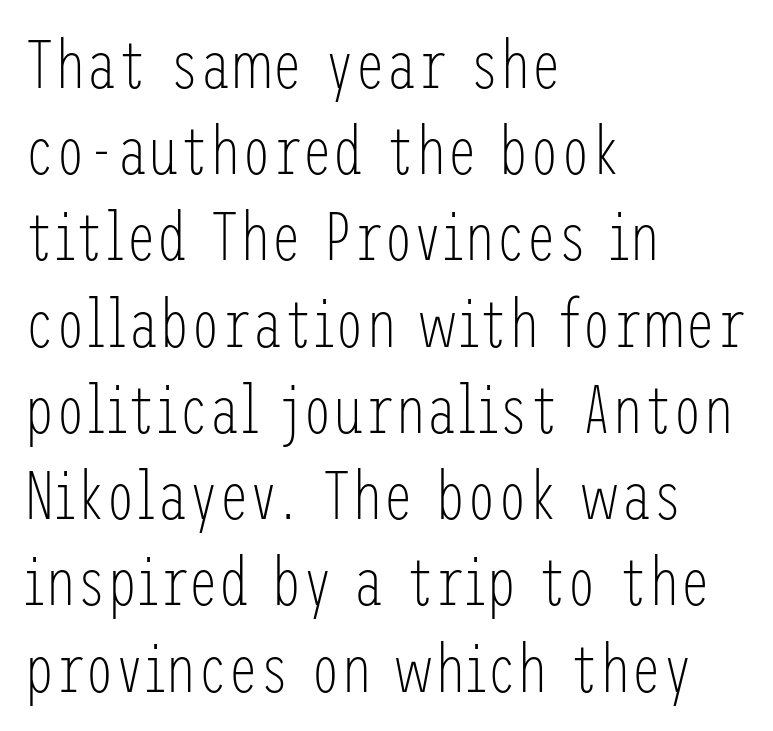
The rendering keeps characters at their native spacing. Leading: standard. Typographically, this falls in the sans-serif category. Descender tails drop into unmarked territory. Stroke mass is kept to a normal reading level or below. The paragraph shown leans on its left margin.
